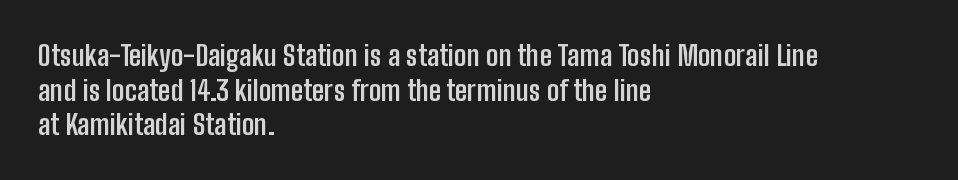
The image shows 28 px semibold, condensed sans-serif type, upright; set left-aligned, line spacing 1.24x, normal letter spacing, not underlined; low stroke contrast and a medium x-height.
